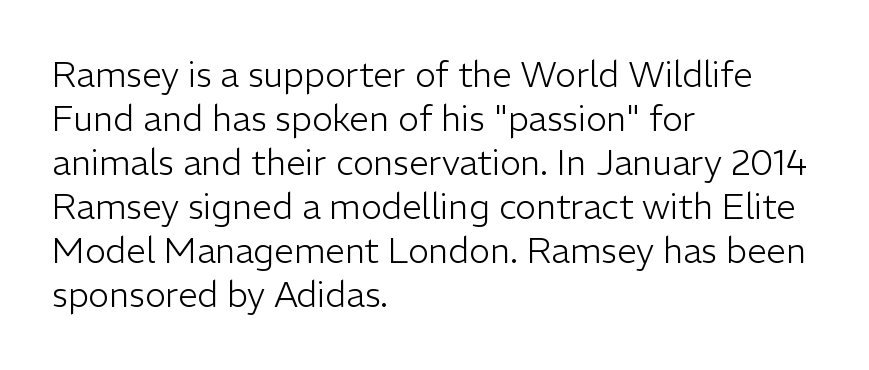
Q: Is the text bold? A: No.
Q: Is the text italic (slanted)? A: No, it is upright.
Q: Is the typeface a serif or a sans-serif typeface? A: Sans-serif.
Q: Is the text underlined? A: No.
Q: How is the paragraph aligned? A: Left-aligned.
Q: Is the spacing between letters normal or unusually wide? A: Normal.
Q: Is the spacing between lines tight, normal or loose? A: Normal.
Q: Width (condensed, normal, or wide)? A: Normal.
Q: Stroke contrast? A: Low.
Q: x-height? A: Medium.
Q: Monospaced? A: No.
